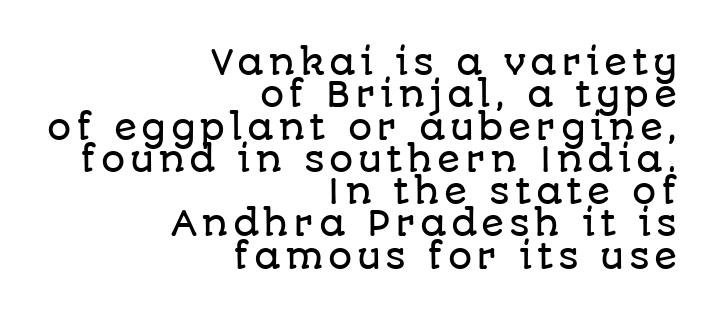
{"serif": "no", "italic": "no", "width": "normal", "stroke_contrast": "low", "x_height": "large", "monospaced": "no", "underline": "no", "align": "right", "line_spacing": "tight", "line_spacing_ratio": 0.95, "glyph_px": 34}
